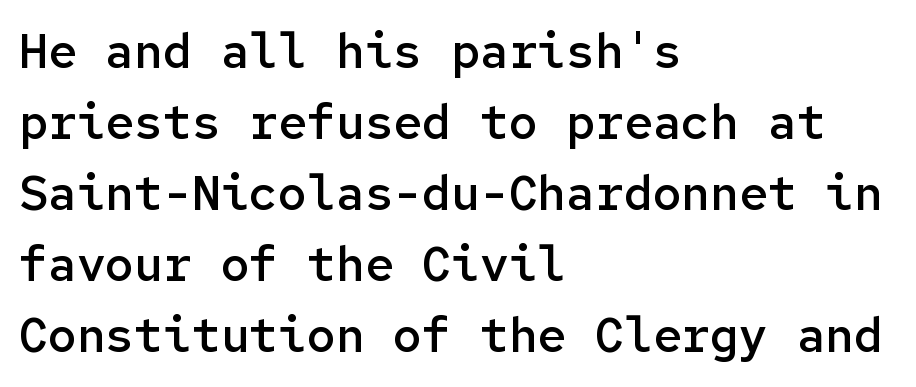
The image shows 48 px semibold sans-serif type, upright, monospaced; set left-aligned, normal line spacing (1.48x), normal letter spacing, not underlined; low stroke contrast and a medium x-height.
